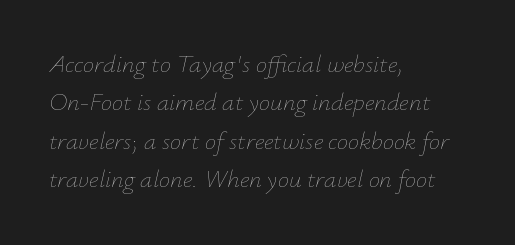
Q: Is the text bold? A: No.
Q: Is the text italic (slanted)? A: Yes, it leans right by about 12 degrees.
Q: Is the text underlined? A: No.
Q: How is the paragraph aligned? A: Left-aligned.
Q: Is the spacing between letters normal or unusually wide? A: Normal.
Q: Is the spacing between lines tight, normal or loose? A: Normal.
